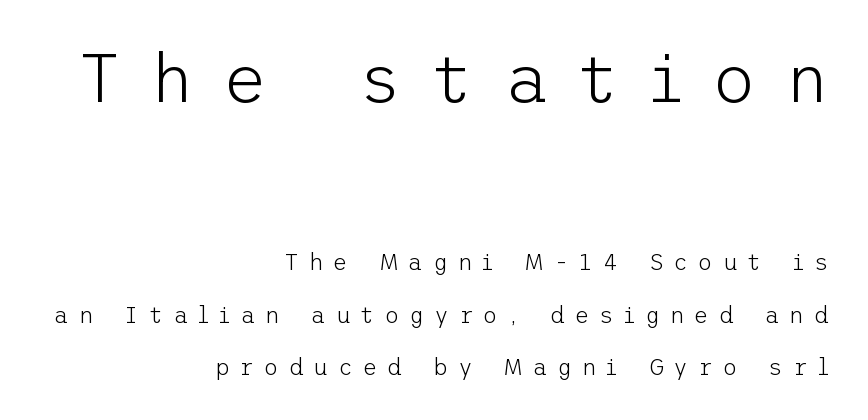
The font family rendered here belongs to the sans-serif group. Italic: no, the glyphs are upright roman. In terms of letterspacing, this is a distinctly airy, spread setting. This is not heavy type; no bold has been used. A great deal of white space separates one row of letters from the next.
